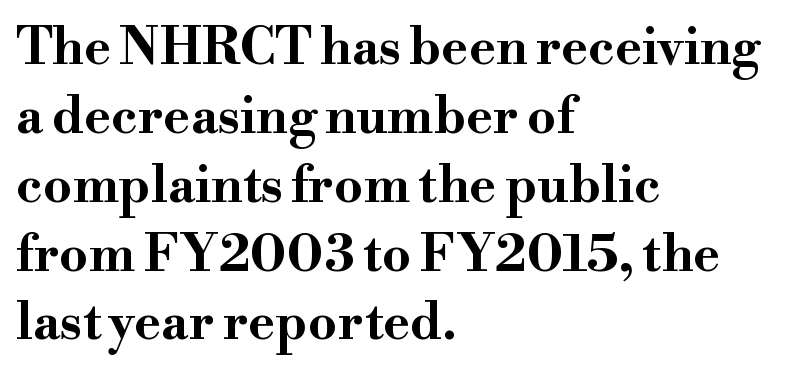
The image shows 51 px bold, wide serif type, upright; set left-aligned, normal line spacing (1.35x), normal letter spacing, not underlined; high stroke contrast and a small x-height.
